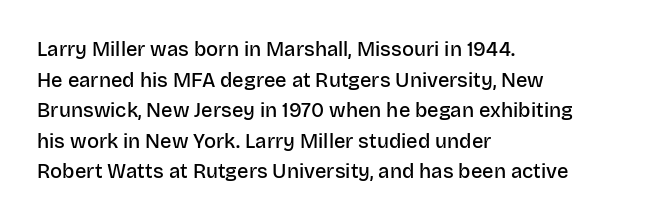
{"italic": "no", "bold": "semi", "underline": "no", "align": "left", "line_spacing": "normal", "line_spacing_ratio": 1.53, "letter_spacing": "normal", "letter_spacing_em": 0.0, "glyph_px": 20}
